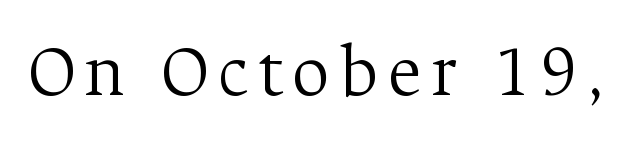
You can tell it's not italic because the verticals are truly vertical. Check under the words: just untouched page. Heft: none added — not bold. Note the varied advance widths — an 'i' is clearly narrower than an 'm'. This rendering employs a face with finishing strokes, i.e., a serif.
